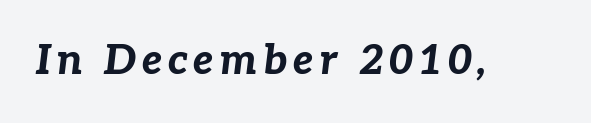
{"italic": "yes", "lean": "right", "slant_degrees": 7, "bold": "yes", "weight": "bold", "width": "normal", "stroke_contrast": "low", "x_height": "medium", "monospaced": "no", "underline": "no", "glyph_px": 41}
